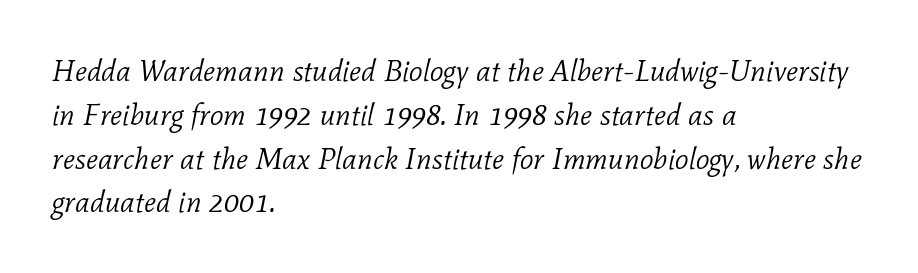
The image shows 30 px light serif type, italic (leaning right); set left-aligned, normal line spacing (1.46x), normal letter spacing, not underlined; low stroke contrast and a medium x-height.
